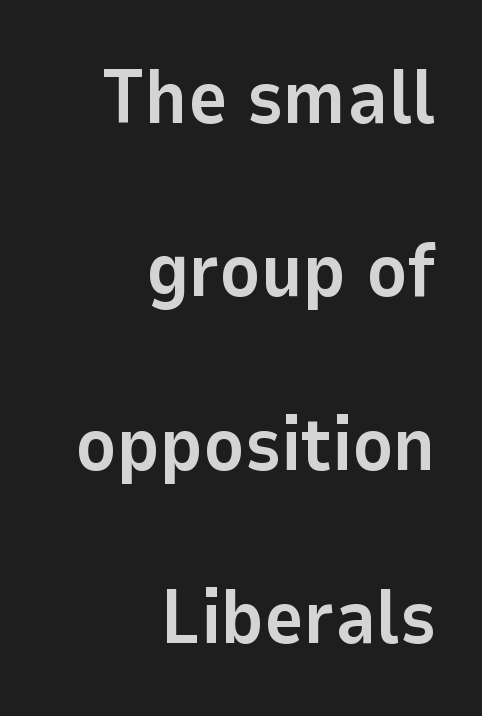
{"serif": "no", "italic": "no", "bold": "yes", "weight": "bold", "width": "normal", "stroke_contrast": "low", "x_height": "medium", "monospaced": "no", "underline": "no", "align": "right", "line_spacing": "loose", "line_spacing_ratio": 2.28, "letter_spacing": "normal", "letter_spacing_em": 0.0, "glyph_px": 76}
